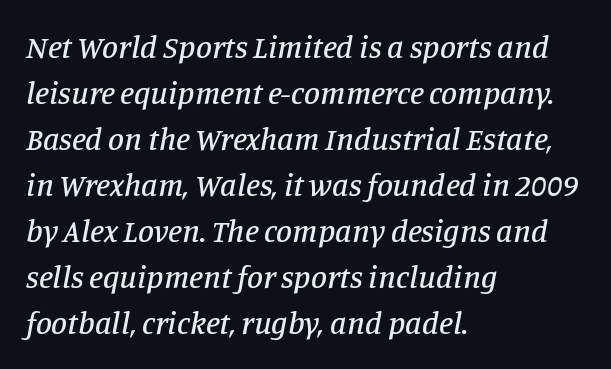
Q: Is the text italic (slanted)? A: Yes, it leans right by about 11 degrees.
Q: Is the typeface a serif or a sans-serif typeface? A: Serif.
Q: Is the text underlined? A: No.
Q: How is the paragraph aligned? A: Left-aligned.
Q: Is the spacing between letters normal or unusually wide? A: Normal.
Q: Is the spacing between lines tight, normal or loose? A: Normal.
Q: Width (condensed, normal, or wide)? A: Normal.
Q: Stroke contrast? A: Low.
Q: x-height? A: Large.
Q: Monospaced? A: No.
